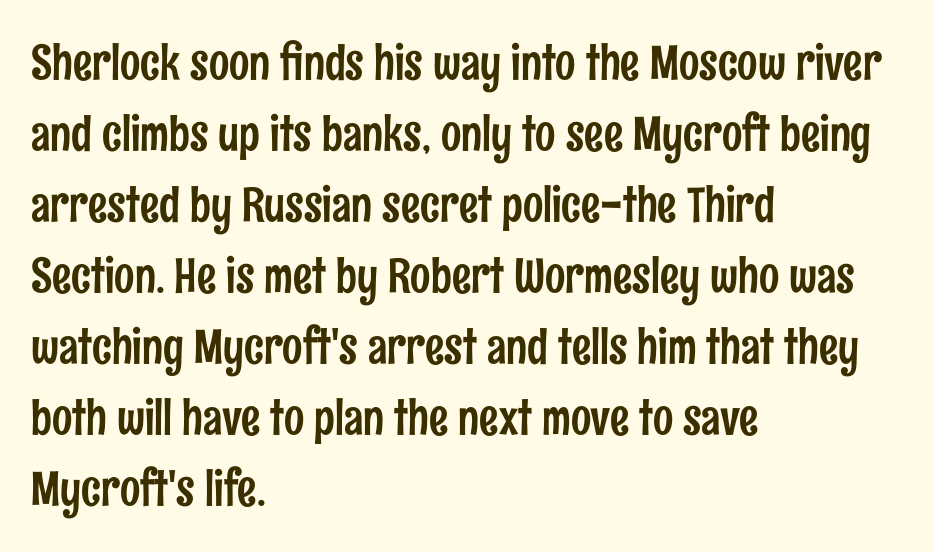
The image shows 48 px condensed sans-serif type, upright; set left-aligned, normal line spacing (1.48x), normal letter spacing, not underlined; low stroke contrast and a medium x-height.
